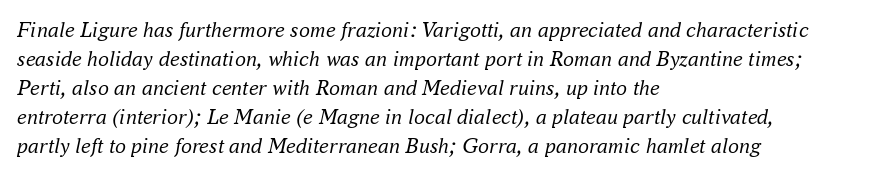
Q: Is the text bold? A: No.
Q: Is the text italic (slanted)? A: Yes, it leans right by about 16 degrees.
Q: Is the text underlined? A: No.
Q: How is the paragraph aligned? A: Left-aligned.
Q: Is the spacing between letters normal or unusually wide? A: Normal.
Q: Is the spacing between lines tight, normal or loose? A: Normal.
